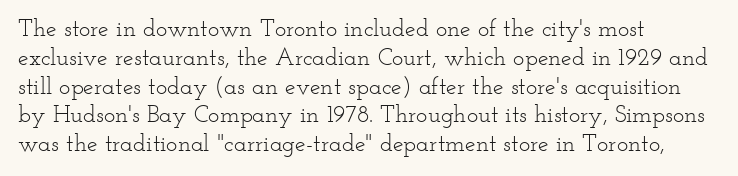
{"italic": "no", "bold": "no", "underline": "no", "align": "left", "line_spacing_ratio": 1.2, "letter_spacing": "normal", "letter_spacing_em": 0.0, "glyph_px": 24}
